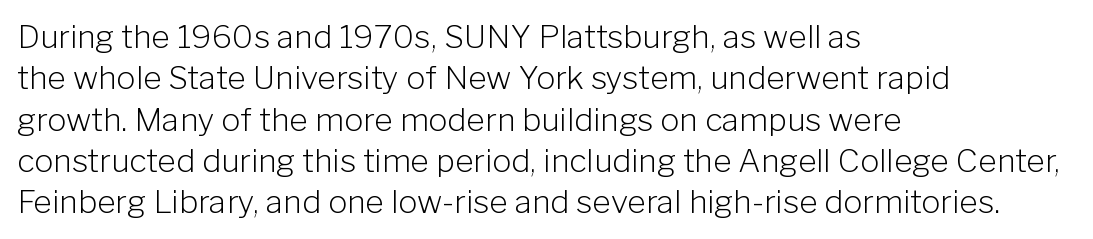
A quiet, ordinary-to-light weight characterises the typeface. The gap between lines stays unmarked. In terms of letterform style, serifs are entirely absent. Reading down the block, your eye returns to a fixed left position each line. Each letter keeps its own natural width here, so spacing adapts to shape. Letter spacing: default.
